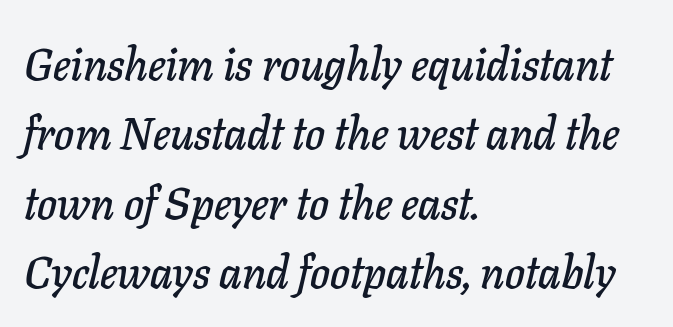
{"italic": "yes", "lean": "right", "slant_degrees": 11, "width": "normal", "stroke_contrast": "low", "x_height": "medium", "monospaced": "no", "underline": "no", "align": "left", "line_spacing": "normal", "line_spacing_ratio": 1.54, "letter_spacing": "normal", "letter_spacing_em": 0.0, "glyph_px": 45}
